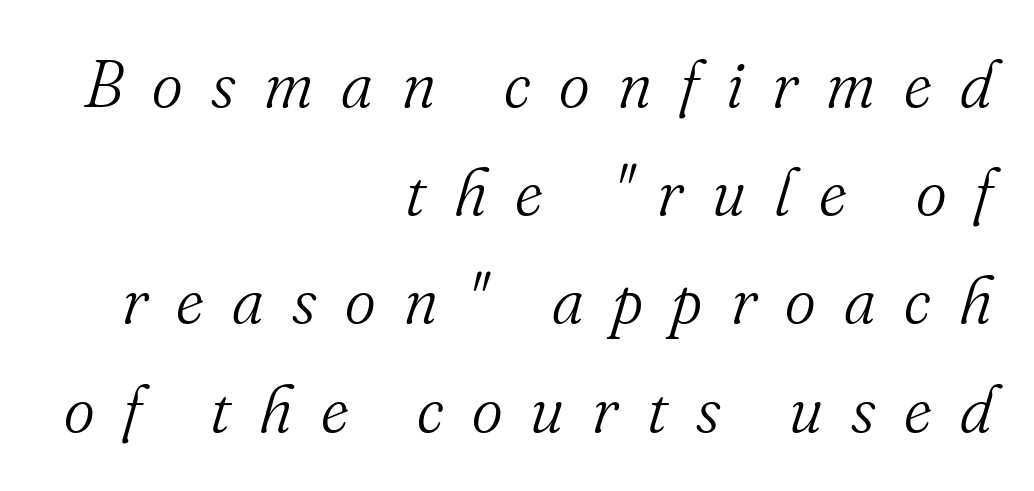
The image shows 66 px light serif type, italic (leaning right); set right-aligned, normal line spacing (1.64x), unusually wide letter spacing (+0.43 em), not underlined; medium stroke contrast and a small x-height.
